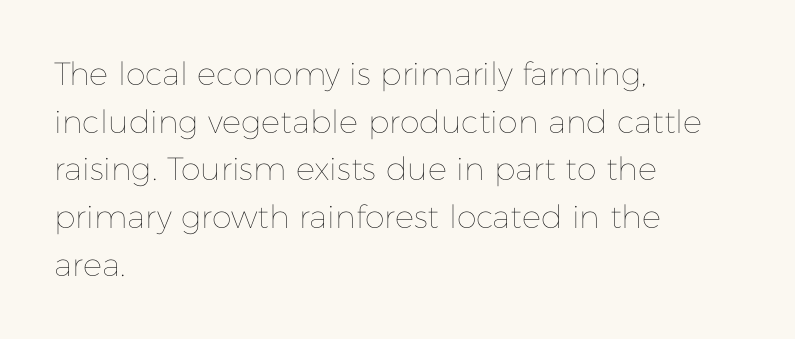
{"italic": "no", "bold": "no", "weight": "thin", "width": "normal", "stroke_contrast": "low", "x_height": "medium", "monospaced": "no", "underline": "no", "align": "left", "line_spacing": "normal", "line_spacing_ratio": 1.49, "letter_spacing": "normal", "letter_spacing_em": 0.0, "glyph_px": 32}
